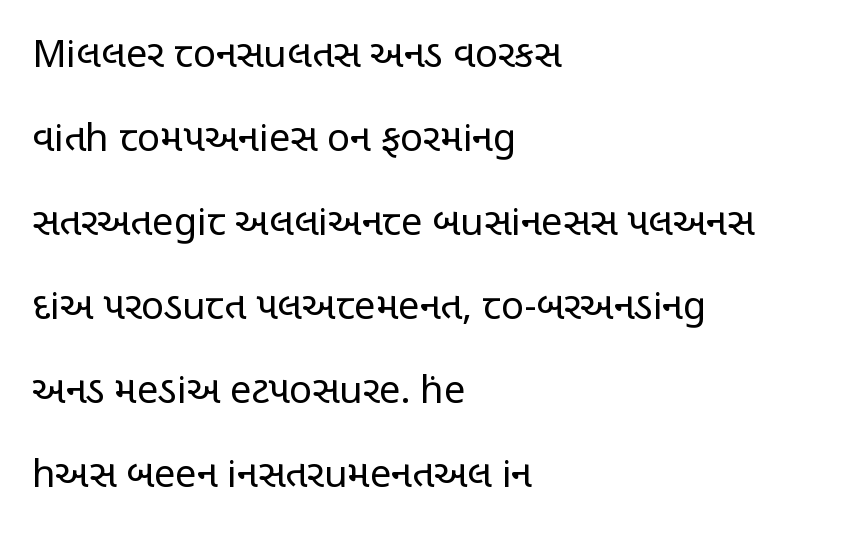
The image shows 38 px regular-weight, condensed sans-serif type, upright; set left-aligned, loose line spacing (2.21x), normal letter spacing, not underlined; low stroke contrast and a large x-height.
